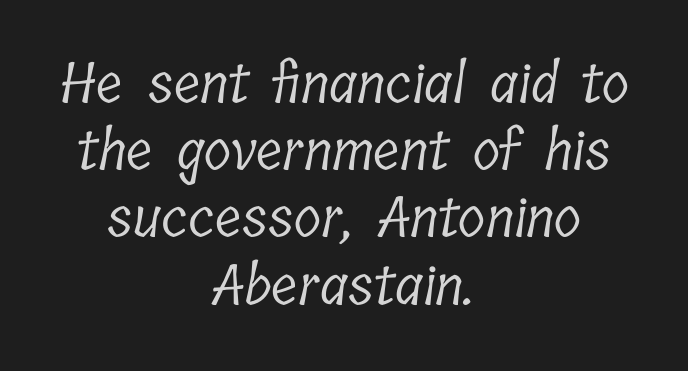
The image shows 56 px light, condensed serif type; set centered, line spacing 1.2x, normal letter spacing, not underlined; low stroke contrast and a medium x-height.
